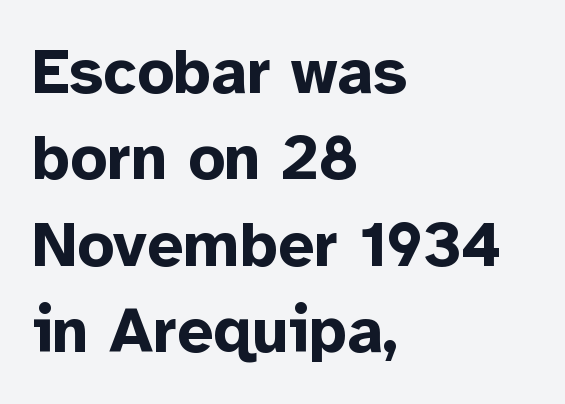
Q: Is the text bold? A: Yes.
Q: Is the text italic (slanted)? A: No, it is upright.
Q: Is the typeface a serif or a sans-serif typeface? A: Sans-serif.
Q: Is the text underlined? A: No.
Q: How is the paragraph aligned? A: Left-aligned.
Q: Is the spacing between letters normal or unusually wide? A: Normal.
Q: Is the spacing between lines tight, normal or loose? A: Normal.
Q: Width (condensed, normal, or wide)? A: Normal.
Q: Stroke contrast? A: Low.
Q: x-height? A: Medium.
Q: Monospaced? A: No.
